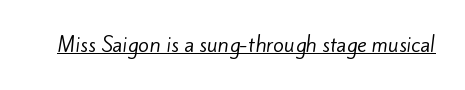
{"bold": "no", "underline": "yes", "letter_spacing": "normal", "letter_spacing_em": 0.0, "glyph_px": 20}
